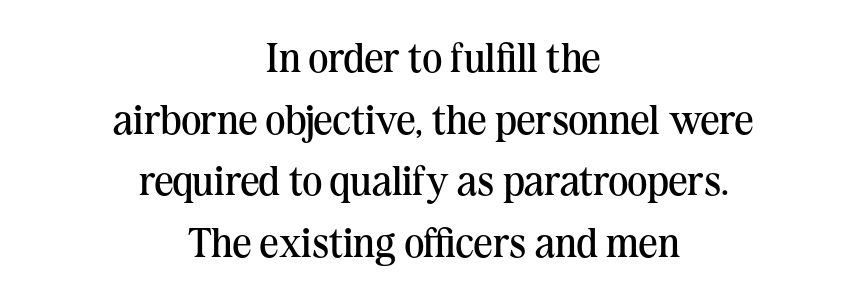
{"serif": "yes", "italic": "no", "bold": "no", "weight": "regular", "width": "normal", "stroke_contrast": "medium", "x_height": "medium", "monospaced": "no", "underline": "no", "align": "center", "line_spacing": "normal", "line_spacing_ratio": 1.47, "letter_spacing": "normal", "letter_spacing_em": 0.0, "glyph_px": 42}
